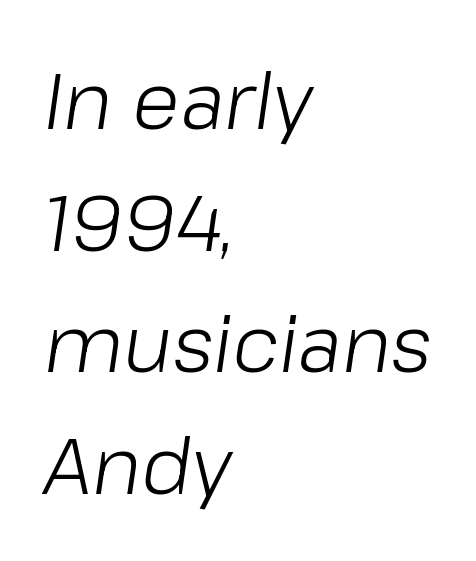
Q: Is the text bold? A: No.
Q: Is the text italic (slanted)? A: Yes, it leans right by about 8 degrees.
Q: Is the text underlined? A: No.
Q: How is the paragraph aligned? A: Left-aligned.
Q: Is the spacing between letters normal or unusually wide? A: Normal.
Q: Is the spacing between lines tight, normal or loose? A: Normal.
Q: Width (condensed, normal, or wide)? A: Normal.
Q: Stroke contrast? A: Low.
Q: x-height? A: Medium.
Q: Monospaced? A: No.
